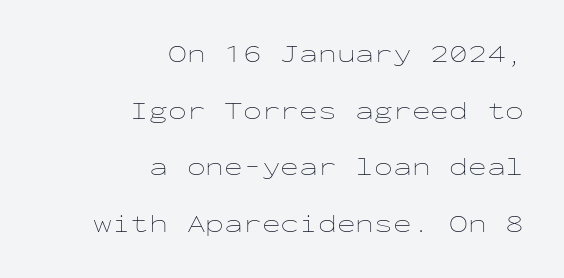
{"italic": "no", "bold": "no", "underline": "no", "align": "right", "line_spacing": "loose", "line_spacing_ratio": 2.27, "letter_spacing": "normal", "letter_spacing_em": 0.0, "glyph_px": 25}
